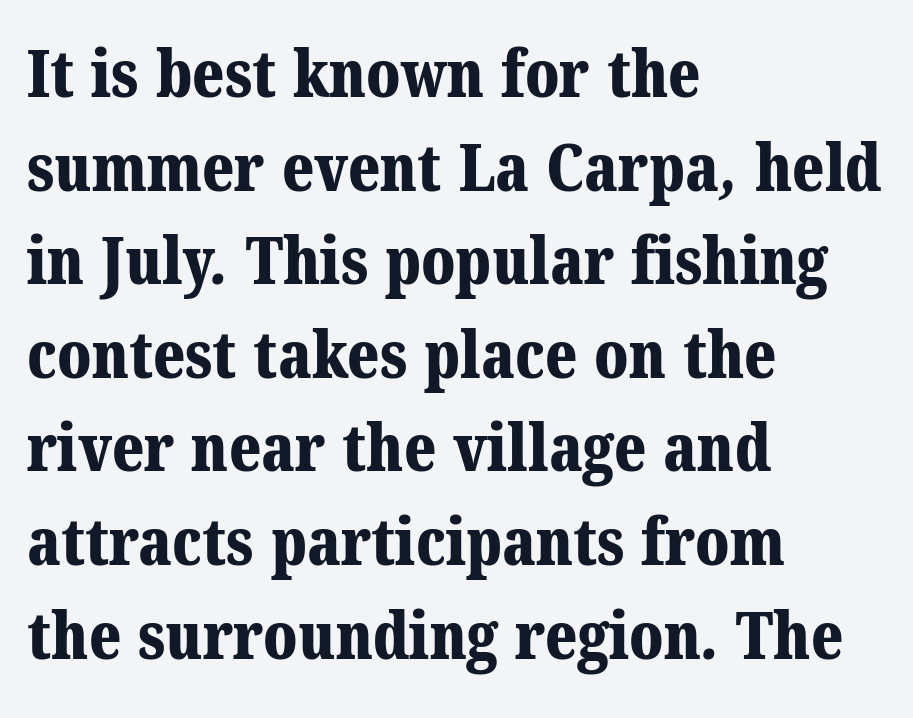
Q: Is the text bold? A: Yes.
Q: Is the typeface a serif or a sans-serif typeface? A: Serif.
Q: Is the text underlined? A: No.
Q: How is the paragraph aligned? A: Left-aligned.
Q: Is the spacing between letters normal or unusually wide? A: Normal.
Q: Is the spacing between lines tight, normal or loose? A: Normal.
Q: Width (condensed, normal, or wide)? A: Normal.
Q: Stroke contrast? A: Medium.
Q: x-height? A: Medium.
Q: Monospaced? A: No.
